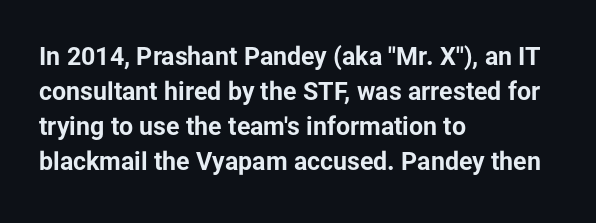
{"italic": "no", "bold": "yes", "underline": "no", "align": "left", "line_spacing": "normal", "line_spacing_ratio": 1.4, "letter_spacing": "normal", "letter_spacing_em": 0.0, "glyph_px": 25}
